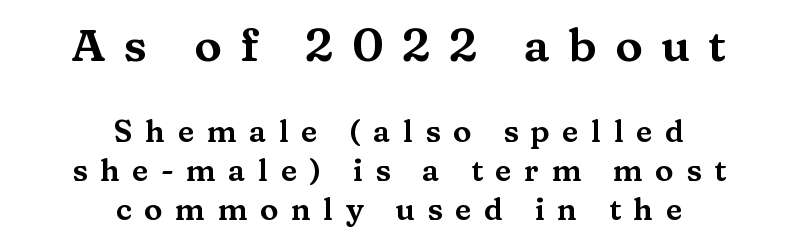
Q: Is the text italic (slanted)? A: No, it is upright.
Q: Is the typeface a serif or a sans-serif typeface? A: Serif.
Q: Is the text underlined? A: No.
Q: How is the paragraph aligned? A: Centered.
Q: Is the spacing between letters normal or unusually wide? A: Unusually wide.
Q: Is the spacing between lines tight, normal or loose? A: Normal.
Q: Which block of text is set in a larger size, the first (top) or the second (bottom)? A: The first (top) one.
Q: Width (condensed, normal, or wide)? A: Wide.
Q: Stroke contrast? A: Medium.
Q: x-height? A: Medium.
Q: Monospaced? A: No.
